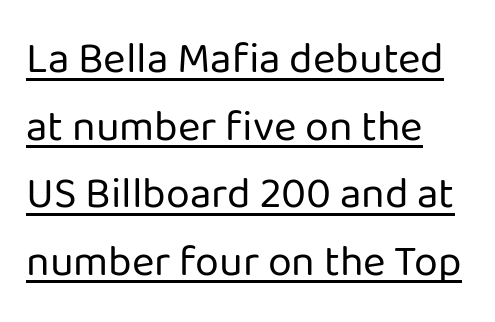
{"serif": "no", "italic": "no", "bold": "no", "weight": "regular", "width": "normal", "stroke_contrast": "low", "x_height": "medium", "monospaced": "no", "underline": "yes", "align": "left", "line_spacing": "normal", "line_spacing_ratio": 1.57, "letter_spacing": "normal", "letter_spacing_em": 0.0, "glyph_px": 43}
